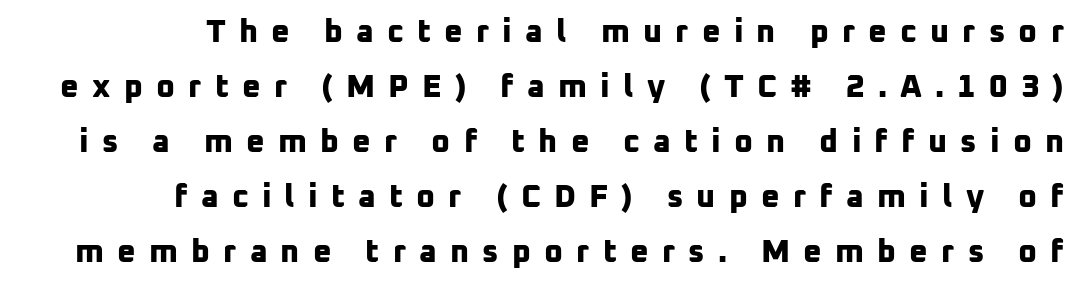
Q: Is the text bold? A: Yes.
Q: Is the typeface a serif or a sans-serif typeface? A: Sans-serif.
Q: Is the text underlined? A: No.
Q: How is the paragraph aligned? A: Right-aligned.
Q: Is the spacing between letters normal or unusually wide? A: Unusually wide.
Q: Width (condensed, normal, or wide)? A: Normal.
Q: Stroke contrast? A: Low.
Q: x-height? A: Medium.
Q: Monospaced? A: No.
